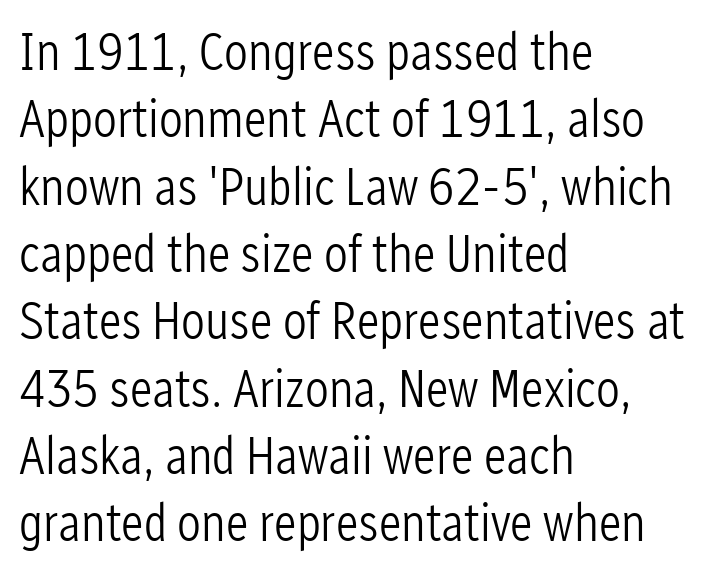
The passage shown is not underscored anywhere. A light-to-regular cut is what we see here. The ragged edge is on the right, which tells us the setting is flush left. This sample uses plain, unmodified letter spacing. The typeface chosen for these lines omits serifs.
